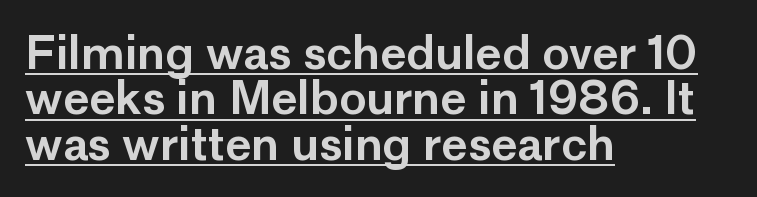
Quick note: not italic, upright. Compared with a centered layout, this one pins lines to the left instead. Proportional: the letters do not fall into vertical columns. The face used here appears with an underline applied.
